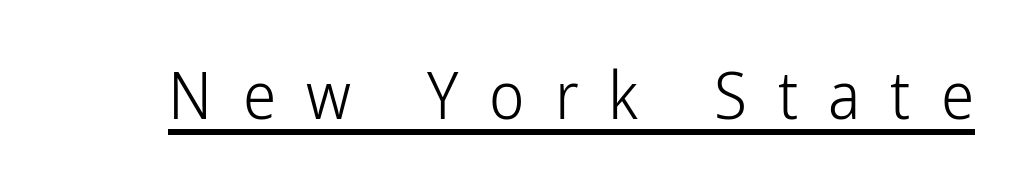
Q: Is the text bold? A: No.
Q: Is the text italic (slanted)? A: No, it is upright.
Q: Is the typeface a serif or a sans-serif typeface? A: Sans-serif.
Q: Is the text underlined? A: Yes.
Q: Is the spacing between letters normal or unusually wide? A: Unusually wide.
Q: Width (condensed, normal, or wide)? A: Condensed.
Q: Stroke contrast? A: Low.
Q: x-height? A: Medium.
Q: Monospaced? A: No.
